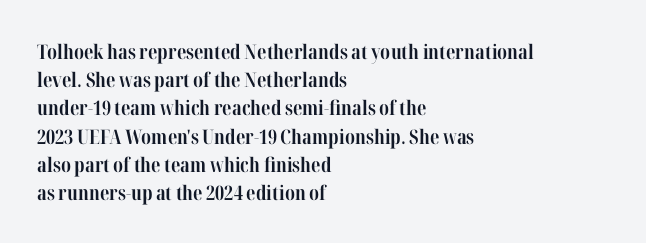
{"italic": "no", "bold": "yes", "underline": "no", "align": "left", "line_spacing": "normal", "line_spacing_ratio": 1.41, "letter_spacing": "normal", "letter_spacing_em": 0.0, "glyph_px": 20}
